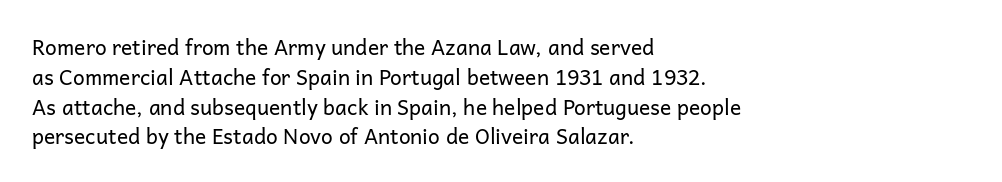
Quick note: interline space is typical. Nothing unusual about the tracking: characters are spaced as the font intends. Unmarked baselines from the first word to the last. No italicization has been applied; the sample stays upright.
